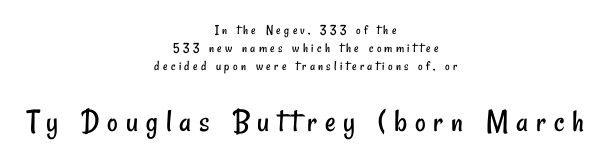
The text was rendered using a sans face with plain stroke endings. The type is letterspaced generously, with wide tracking. Scale increases going downward across the two blocks. Proportional: the letters do not fall into vertical columns. Students, observe: this is what conventionally led text looks like. Lines of text with bare space underneath.
